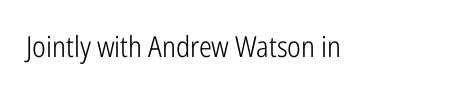
{"serif": "no", "italic": "no", "bold": "no", "weight": "light", "width": "condensed", "stroke_contrast": "low", "x_height": "medium", "monospaced": "no", "underline": "no", "letter_spacing": "normal", "letter_spacing_em": 0.0, "glyph_px": 29}
